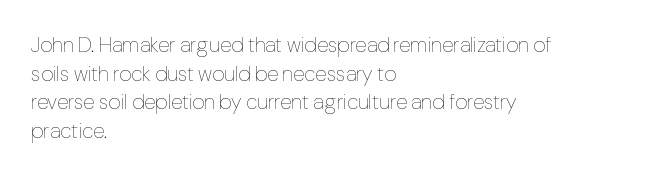
Line beginnings align vertically; line endings do not. Whoever set this chose a conventional vertical rhythm. Stroke mass is kept to a normal reading level or below. Nobody touched the tracking dial on this one.
